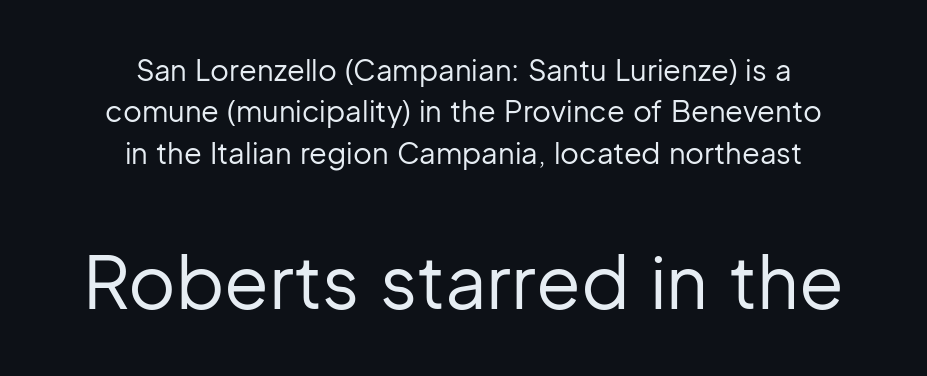
Q: Is the text bold? A: No.
Q: Is the text italic (slanted)? A: No, it is upright.
Q: Is the typeface a serif or a sans-serif typeface? A: Sans-serif.
Q: Is the text underlined? A: No.
Q: How is the paragraph aligned? A: Centered.
Q: Is the spacing between letters normal or unusually wide? A: Normal.
Q: Is the spacing between lines tight, normal or loose? A: Normal.
Q: Which block of text is set in a larger size, the first (top) or the second (bottom)? A: The second (bottom) one.
Q: Width (condensed, normal, or wide)? A: Normal.
Q: Stroke contrast? A: Low.
Q: x-height? A: Medium.
Q: Monospaced? A: No.
